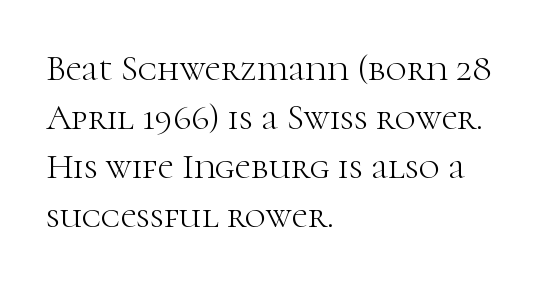
Q: Is the text bold? A: No.
Q: Is the text italic (slanted)? A: No, it is upright.
Q: Is the typeface a serif or a sans-serif typeface? A: Serif.
Q: Is the text underlined? A: No.
Q: How is the paragraph aligned? A: Left-aligned.
Q: Is the spacing between letters normal or unusually wide? A: Normal.
Q: Is the spacing between lines tight, normal or loose? A: Normal.
Q: Width (condensed, normal, or wide)? A: Normal.
Q: Stroke contrast? A: High.
Q: x-height? A: Medium.
Q: Monospaced? A: No.
